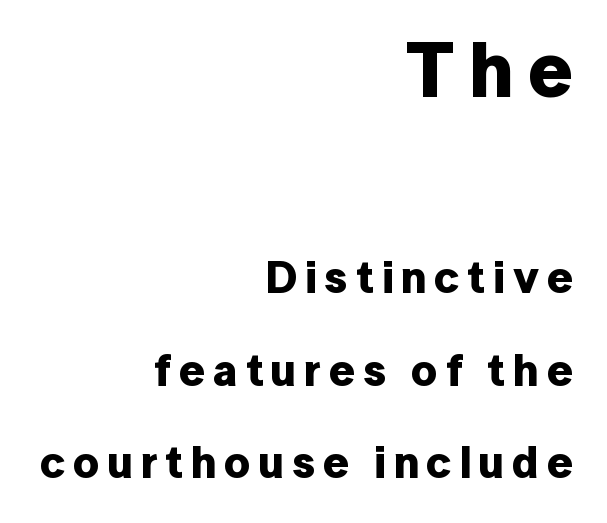
The face used here is proportionally spaced, like ordinary book or web type. This sample uses a sans-serif face. Leftover space on each line is placed entirely before the opening word. Only glyphs here, with clear space below each row. Typesetter's note — upper block bumped up in size, lower block left smaller.
